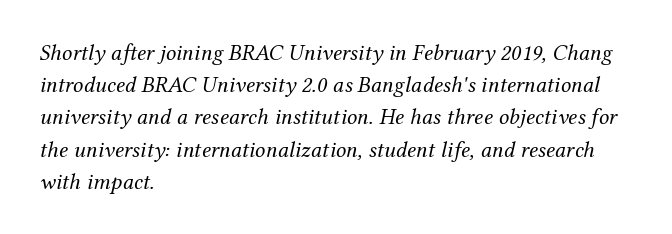
Q: Is the text bold? A: No.
Q: Is the text italic (slanted)? A: Yes, it leans right by about 12 degrees.
Q: Is the text underlined? A: No.
Q: How is the paragraph aligned? A: Left-aligned.
Q: Is the spacing between letters normal or unusually wide? A: Normal.
Q: Is the spacing between lines tight, normal or loose? A: Normal.
